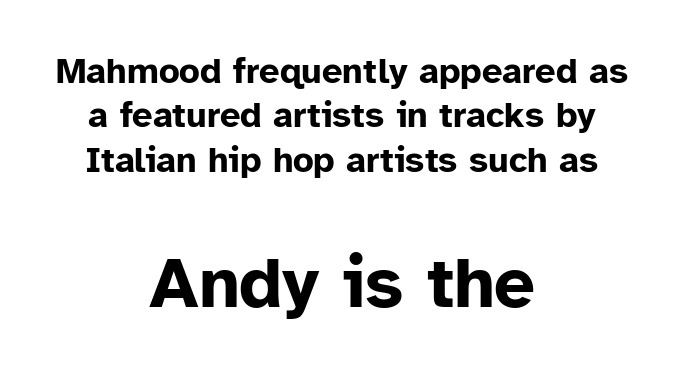
{"serif": "no", "italic": "no", "bold": "yes", "weight": "bold", "width": "normal", "stroke_contrast": "low", "x_height": "medium", "monospaced": "no", "underline": "no", "align": "center", "line_spacing_ratio": 1.23, "letter_spacing": "normal", "letter_spacing_em": 0.0, "larger_block": "second", "size_ratio": 2.0, "glyph_px": 72}
